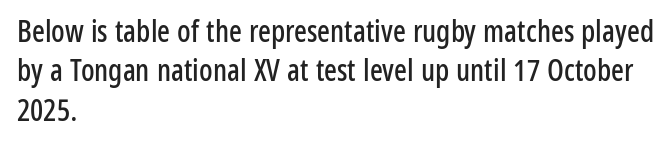
The image shows 30 px condensed sans-serif type, upright; set left-aligned, normal line spacing (1.31x), normal letter spacing, not underlined; low stroke contrast and a medium x-height.
